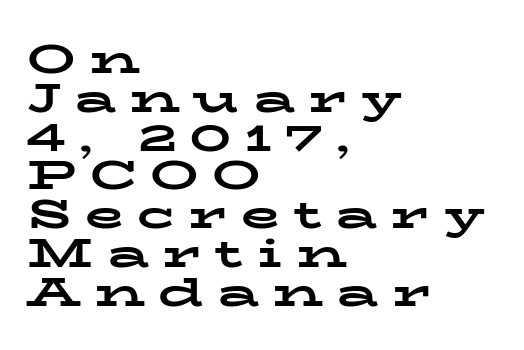
The image shows 40 px bold, wide serif type, upright; set left-aligned, tight line spacing (0.97x), unusually wide letter spacing (+0.34 em), not underlined; low stroke contrast and a medium x-height.
